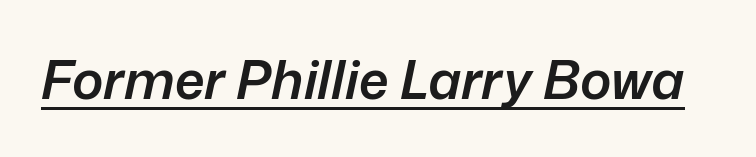
Q: Is the text bold? A: Semi-bold.
Q: Is the text italic (slanted)? A: Yes, it leans right by about 12 degrees.
Q: Is the text underlined? A: Yes.
Q: Is the spacing between letters normal or unusually wide? A: Normal.
Q: Width (condensed, normal, or wide)? A: Normal.
Q: Stroke contrast? A: Low.
Q: x-height? A: Medium.
Q: Monospaced? A: No.
